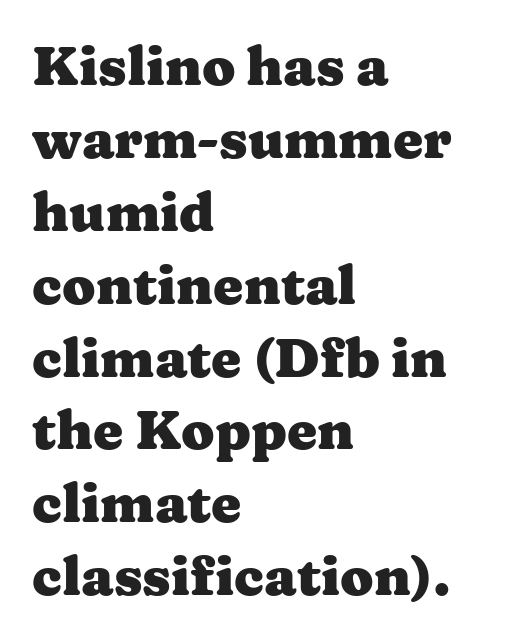
Tracking value appears to be zero — textbook default spacing. The passage shown is typed in a proportional face where columns would drift. The typesetter chose a ragged-right arrangement here. Heavy, bold letterforms. In terms of posture, this sample is upright.
